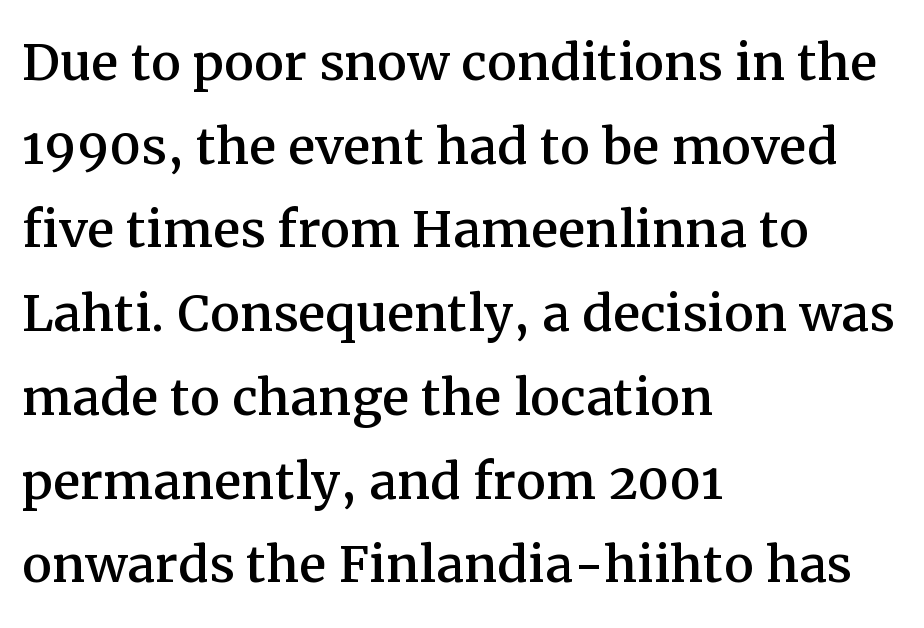
The letters stand upright; this is a roman face. The space beneath each line is pristine and unruled. Does extra space separate the letters? No, they use regular spacing. The typeface chosen for these lines features serifs.
